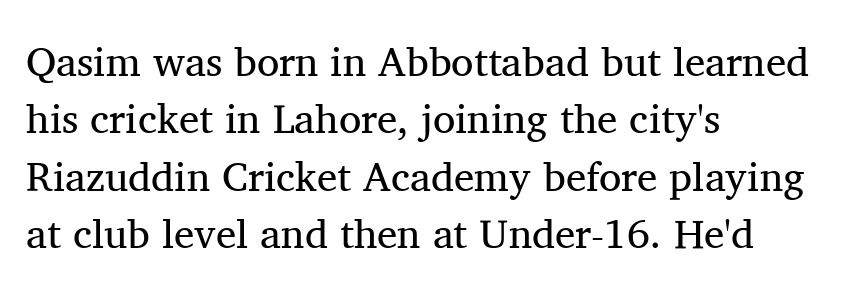
Q: Is the text bold? A: No.
Q: Is the text italic (slanted)? A: No, it is upright.
Q: Is the typeface a serif or a sans-serif typeface? A: Serif.
Q: Is the text underlined? A: No.
Q: How is the paragraph aligned? A: Left-aligned.
Q: Is the spacing between letters normal or unusually wide? A: Normal.
Q: Is the spacing between lines tight, normal or loose? A: Normal.
Q: Width (condensed, normal, or wide)? A: Normal.
Q: Stroke contrast? A: Medium.
Q: x-height? A: Medium.
Q: Monospaced? A: No.
